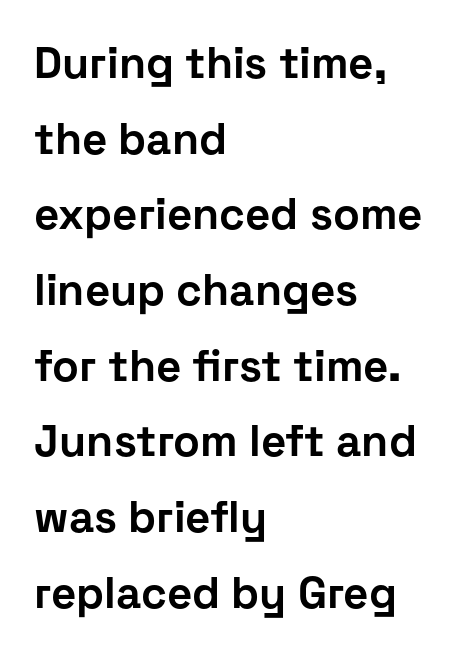
The image shows 44 px bold sans-serif type, upright; set left-aligned, line spacing 1.72x, normal letter spacing, not underlined; low stroke contrast and a medium x-height.
